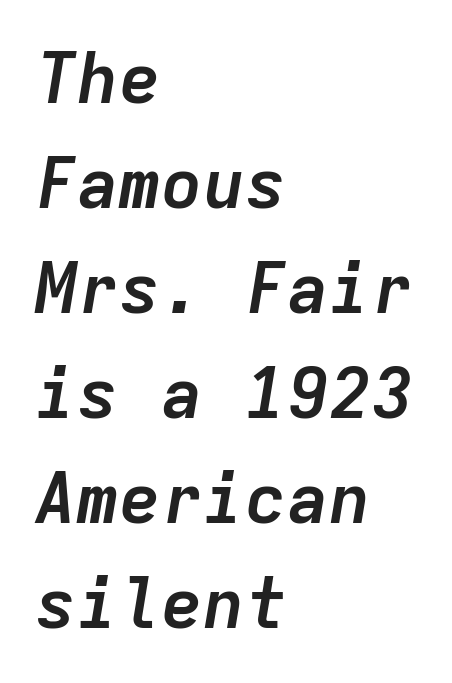
Designer's note — italics engaged. Heavy-handed strokes throughout: this text is bold. There is no visible air inserted between adjacent glyphs. A bare baseline throughout the passage. The space between consecutive lines is moderate. The paragraph shown leans on its left margin.
